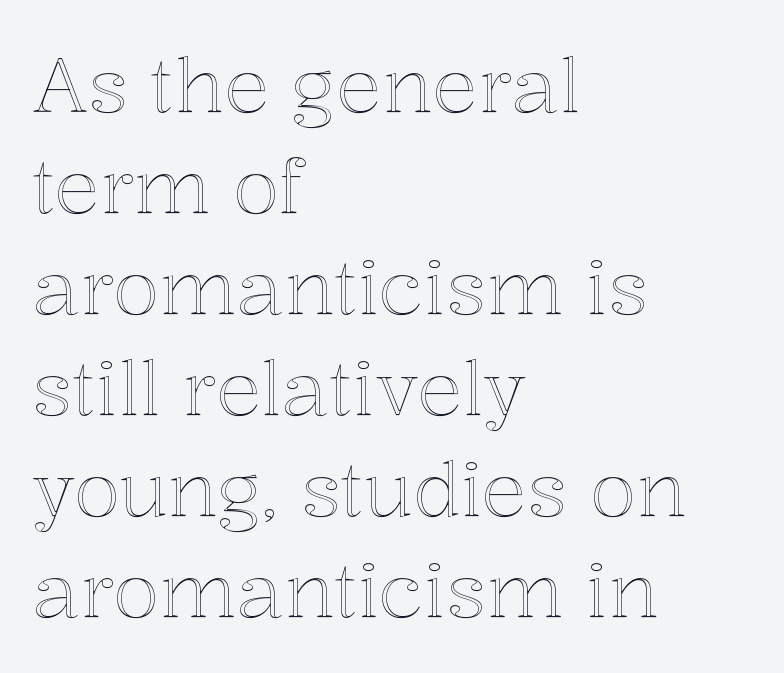
{"italic": "no", "width": "normal", "x_height": "medium", "monospaced": "no", "underline": "no", "align": "left", "line_spacing": "normal", "line_spacing_ratio": 1.33, "letter_spacing": "normal", "letter_spacing_em": 0.0, "glyph_px": 76}
